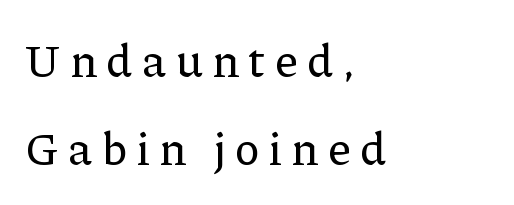
The image shows 46 px serif type, upright; set left-aligned, loose line spacing (1.91x), unusually wide letter spacing (+0.2 em), not underlined; low stroke contrast and a medium x-height.
